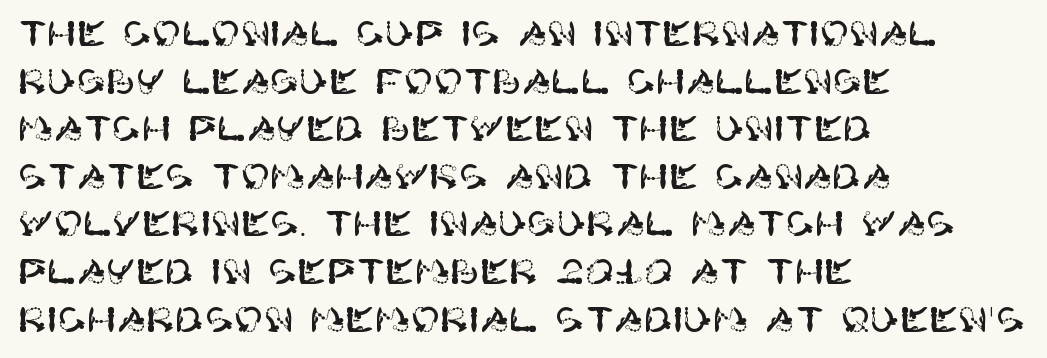
{"serif": "no", "italic": "no", "width": "normal", "stroke_contrast": "high", "x_height": "large", "underline": "no", "align": "left", "line_spacing": "normal", "line_spacing_ratio": 1.36, "letter_spacing": "normal", "letter_spacing_em": 0.0, "glyph_px": 35}
